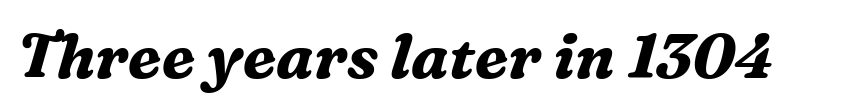
The image shows 62 px bold serif type, italic (leaning right); set normal letter spacing, not underlined; medium stroke contrast and a medium x-height.
